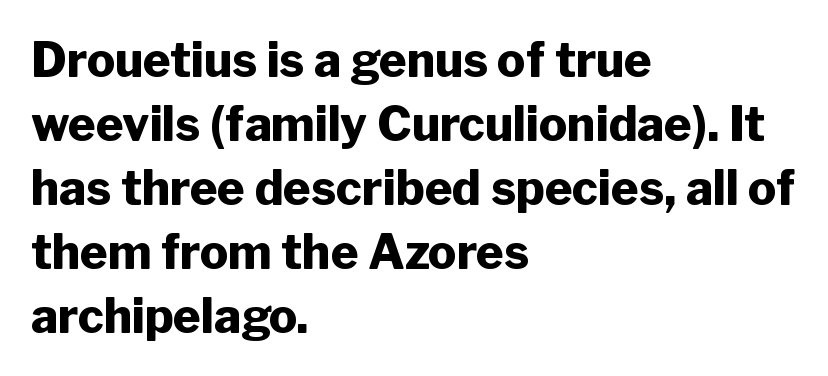
{"serif": "no", "italic": "no", "bold": "yes", "weight": "heavy", "width": "normal", "stroke_contrast": "low", "x_height": "medium", "monospaced": "no", "underline": "no", "align": "left", "line_spacing": "normal", "line_spacing_ratio": 1.36, "letter_spacing": "normal", "letter_spacing_em": 0.0, "glyph_px": 47}
